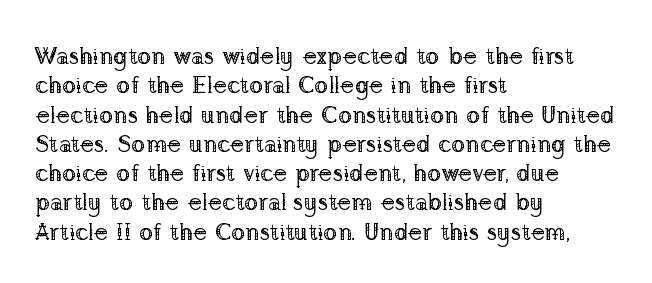
The image shows 24 px text type, upright; set left-aligned, line spacing 1.22x, normal letter spacing, not underlined.
